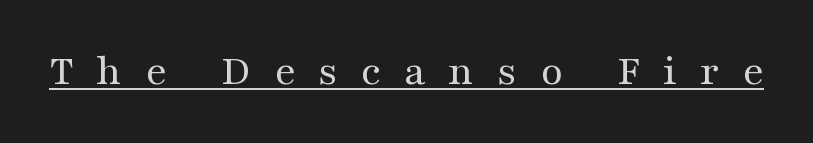
The image shows 45 px regular-weight, wide serif type, upright; set unusually wide letter spacing (+0.5 em), underlined; medium stroke contrast and a medium x-height.
